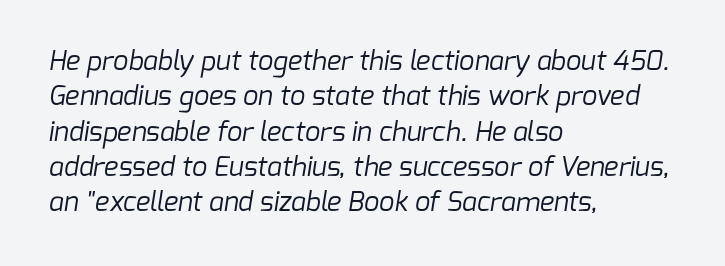
{"bold": "no", "underline": "no", "align": "left", "line_spacing": "normal", "line_spacing_ratio": 1.31, "letter_spacing": "normal", "letter_spacing_em": 0.0, "glyph_px": 27}
